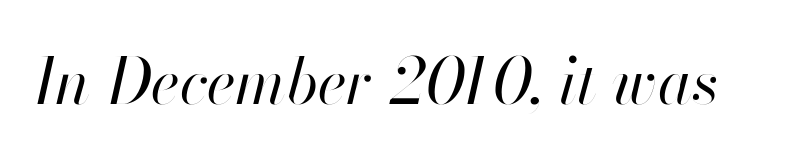
Unbolded letterforms with no extra heft. Tracking here is standard; glyphs follow each other at the usual distance. Spacing verdict: proportional, widths tailored to each character. Descenders are the only things crossing below the line.
